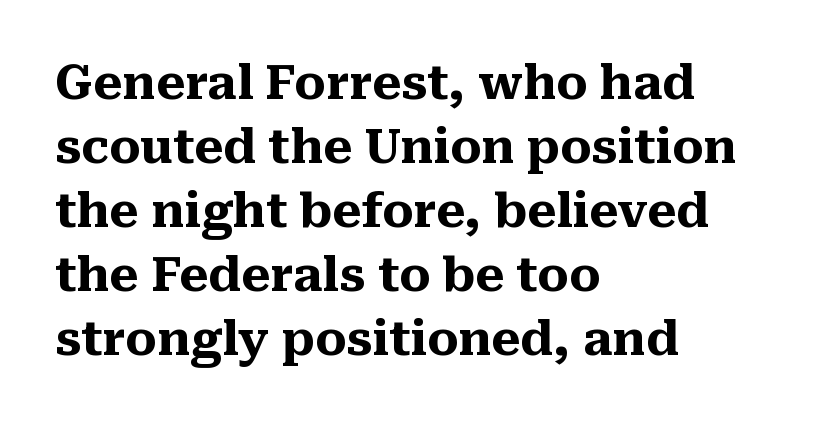
{"serif": "yes", "italic": "no", "bold": "yes", "weight": "heavy", "width": "normal", "stroke_contrast": "medium", "x_height": "medium", "monospaced": "no", "underline": "no", "align": "left", "line_spacing": "normal", "line_spacing_ratio": 1.36, "letter_spacing": "normal", "letter_spacing_em": 0.0, "glyph_px": 47}
